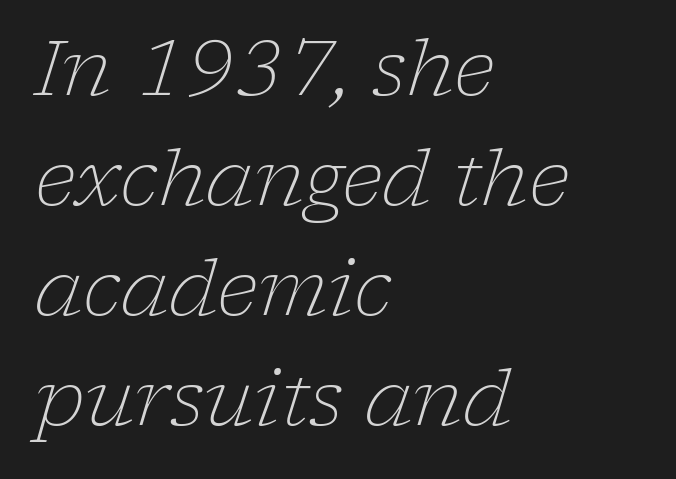
The image shows 77 px light serif type, italic (leaning right); set left-aligned, normal line spacing (1.43x), normal letter spacing, not underlined; low stroke contrast and a medium x-height.
